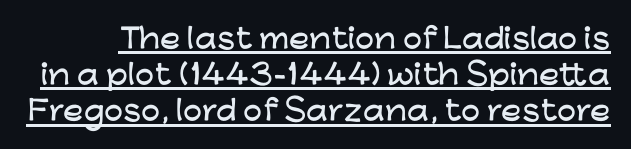
The image shows 27 px text type, upright; set normal line spacing (1.34x), normal letter spacing, underlined.
